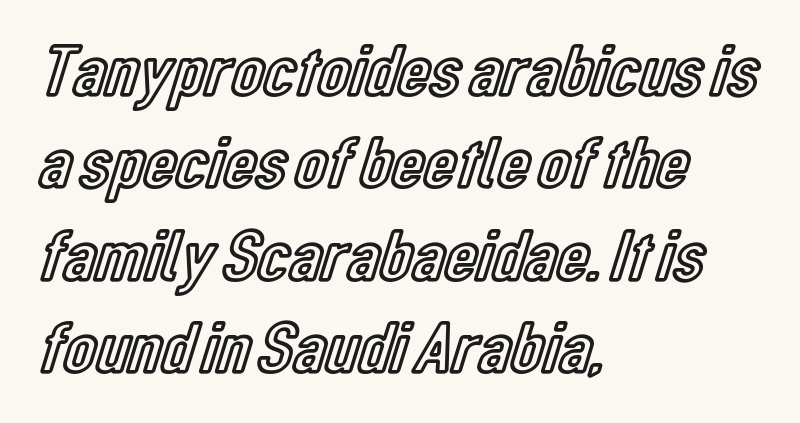
A bare baseline throughout the passage. Each letter keeps its own natural width here, so spacing adapts to shape. The setting favours the left margin, as ordinary paragraphs usually do. The tracking reads as untouched default to a designer's eye. Students, observe: this is what conventionally led text looks like.
